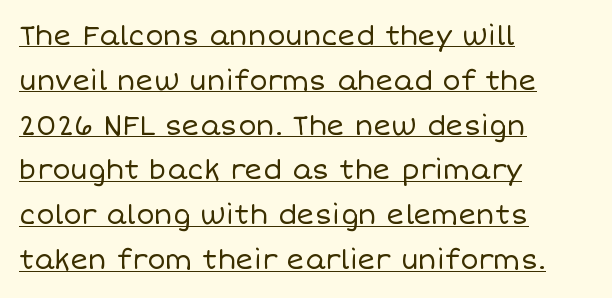
Q: Is the text bold? A: No.
Q: Is the text italic (slanted)? A: No, it is upright.
Q: Is the text underlined? A: Yes.
Q: How is the paragraph aligned? A: Left-aligned.
Q: Is the spacing between letters normal or unusually wide? A: Normal.
Q: Is the spacing between lines tight, normal or loose? A: Normal.
